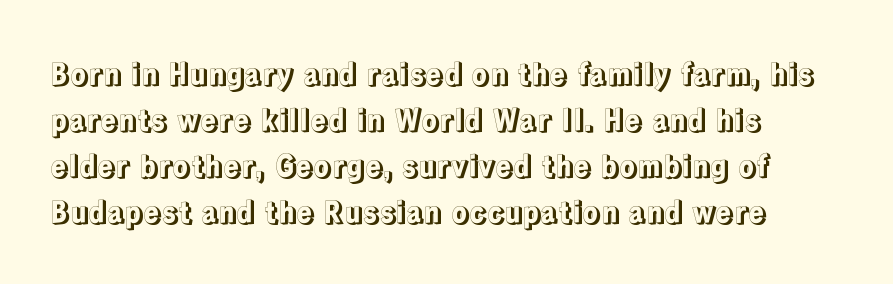
The image shows 29 px text type, upright; set left-aligned, normal line spacing (1.59x), normal letter spacing, not underlined; a medium x-height.
